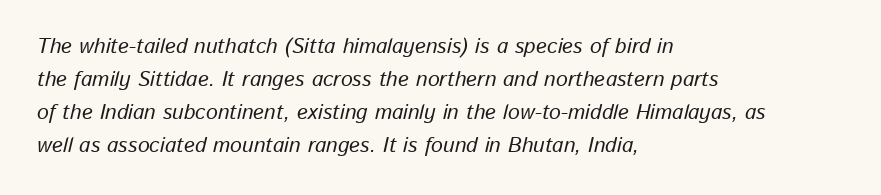
Style check: oblique. Compared with typical paragraphs, the rows here are spaced about the same. Plain, unruled lines of type. In CSS terms this would be text-align: left.
